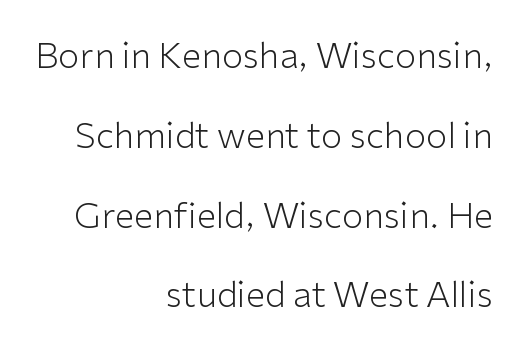
The image shows 35 px light sans-serif type, upright; set right-aligned, loose line spacing (2.28x), normal letter spacing, not underlined; low stroke contrast and a medium x-height.
